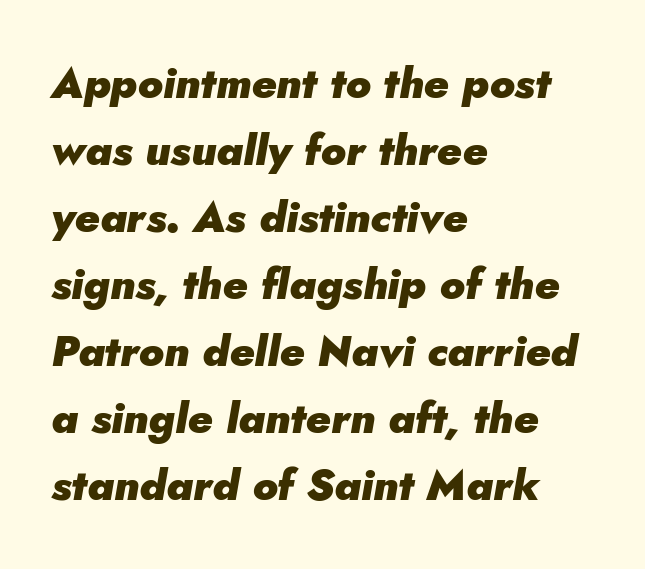
The image shows 43 px heavy type, italic (leaning right); set left-aligned, normal line spacing (1.56x), normal letter spacing, not underlined; low stroke contrast and a small x-height.
